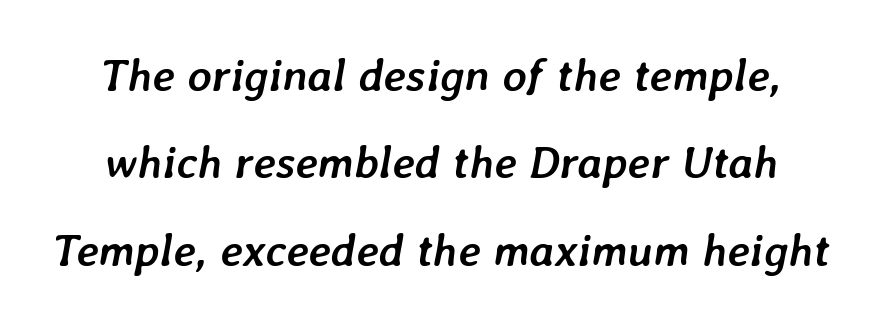
The image shows 46 px semibold type, italic (leaning right); set loose line spacing (1.9x), normal letter spacing, not underlined; low stroke contrast and a medium x-height.
